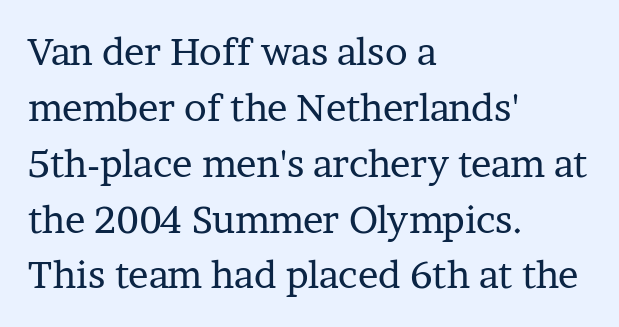
Q: Is the text bold? A: No.
Q: Is the text italic (slanted)? A: No, it is upright.
Q: Is the typeface a serif or a sans-serif typeface? A: Serif.
Q: Is the text underlined? A: No.
Q: How is the paragraph aligned? A: Left-aligned.
Q: Is the spacing between letters normal or unusually wide? A: Normal.
Q: Is the spacing between lines tight, normal or loose? A: Normal.
Q: Width (condensed, normal, or wide)? A: Normal.
Q: Stroke contrast? A: Low.
Q: x-height? A: Medium.
Q: Monospaced? A: No.
